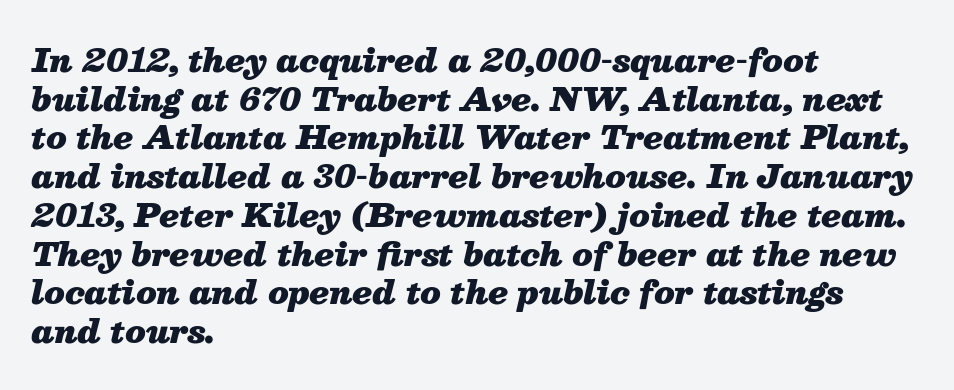
The baseline area is clear. Characters follow at the spacing the type designer built in. These lines stack with their left ends in a neat column. The strokes are fattened all the way to bold.
